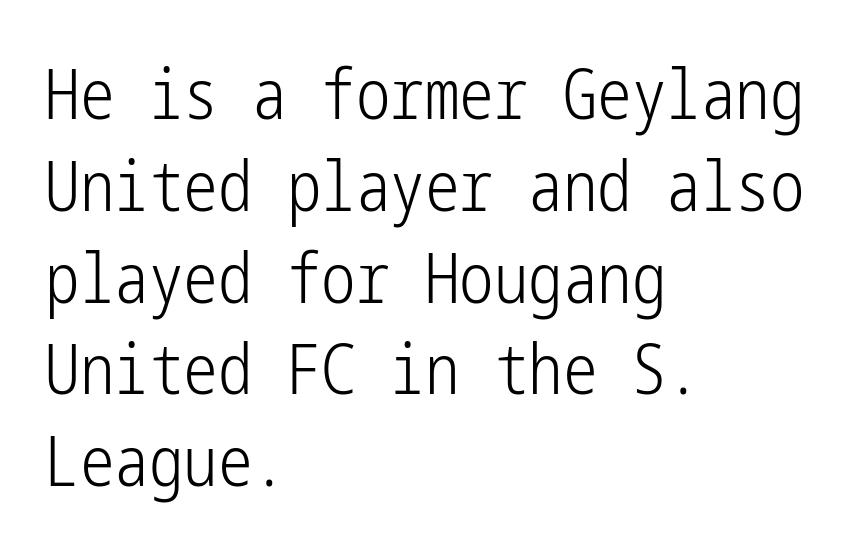
These lines sit exactly where default settings would place them. The gap between lines stays unmarked. A classic flush-left, rag-right setting is used for this passage. Does extra space separate the letters? No, they use regular spacing. This sample uses a sans-serif face. Weight class: somewhere from thin through regular.
